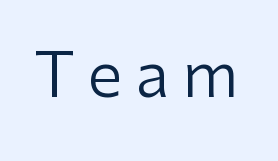
Q: Is the text bold? A: No.
Q: Is the text italic (slanted)? A: No, it is upright.
Q: Is the typeface a serif or a sans-serif typeface? A: Sans-serif.
Q: Is the text underlined? A: No.
Q: Is the spacing between letters normal or unusually wide? A: Unusually wide.
Q: Width (condensed, normal, or wide)? A: Normal.
Q: Stroke contrast? A: Low.
Q: x-height? A: Medium.
Q: Monospaced? A: No.
